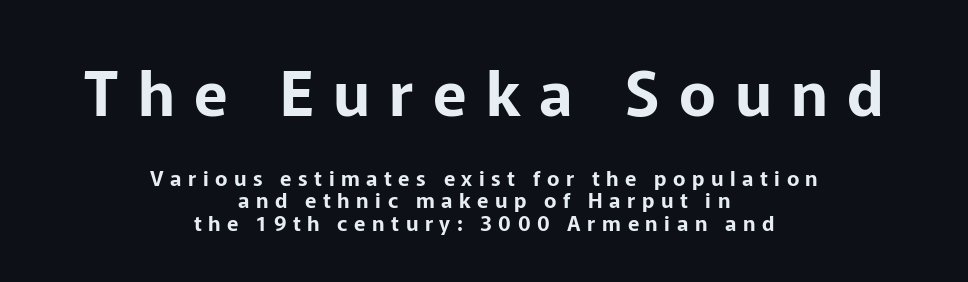
The image shows 62 px sans-serif type, upright; set centered, tight line spacing (1.08x), unusually wide letter spacing (+0.31 em), not underlined; the first (top) block is 2.95x larger; low stroke contrast and a medium x-height.
